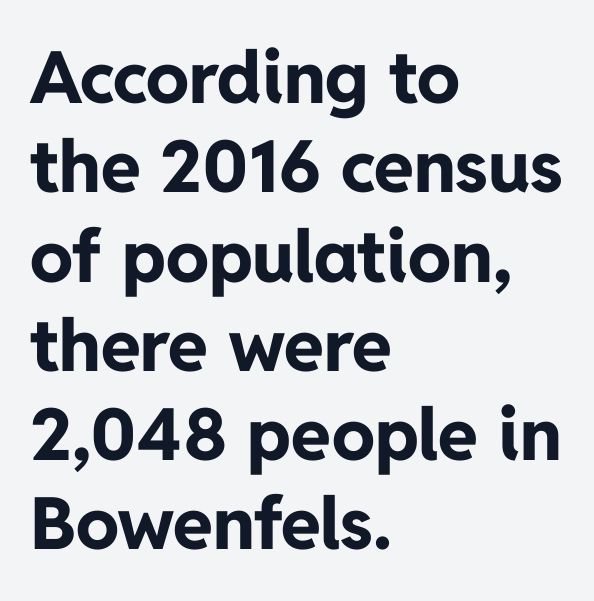
Classification — sans serif. The glyphs have the mass of a bold cut. These lines are rendered in a variable-pitch font. Nobody touched the tracking dial on this one. Left-aligned paragraph, ragged on the right.
